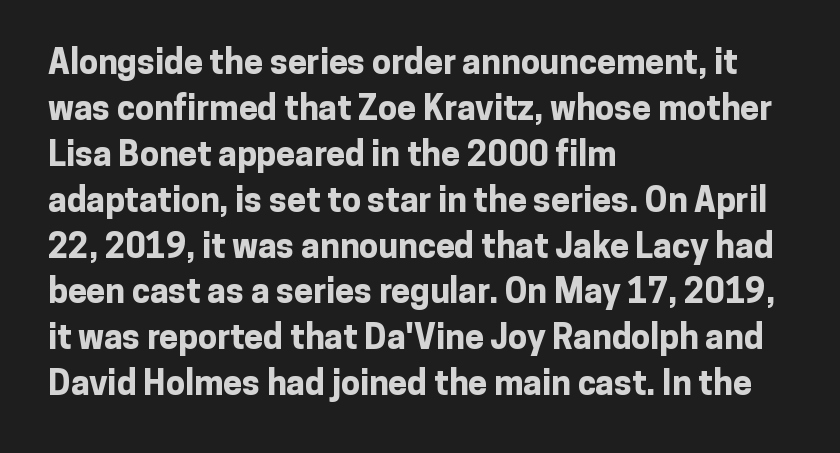
Q: Is the text bold? A: Yes.
Q: Is the text italic (slanted)? A: No, it is upright.
Q: Is the typeface a serif or a sans-serif typeface? A: Sans-serif.
Q: Is the text underlined? A: No.
Q: How is the paragraph aligned? A: Left-aligned.
Q: Is the spacing between letters normal or unusually wide? A: Normal.
Q: Is the spacing between lines tight, normal or loose? A: Normal.
Q: Width (condensed, normal, or wide)? A: Normal.
Q: Stroke contrast? A: Low.
Q: x-height? A: Medium.
Q: Monospaced? A: No.
